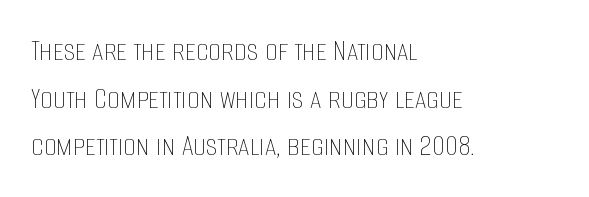
Q: Is the text bold? A: No.
Q: Is the text italic (slanted)? A: No, it is upright.
Q: Is the text underlined? A: No.
Q: How is the paragraph aligned? A: Left-aligned.
Q: Is the spacing between letters normal or unusually wide? A: Normal.
Q: Is the spacing between lines tight, normal or loose? A: Normal.
Q: Width (condensed, normal, or wide)? A: Condensed.
Q: Stroke contrast? A: Low.
Q: x-height? A: Large.
Q: Monospaced? A: No.
